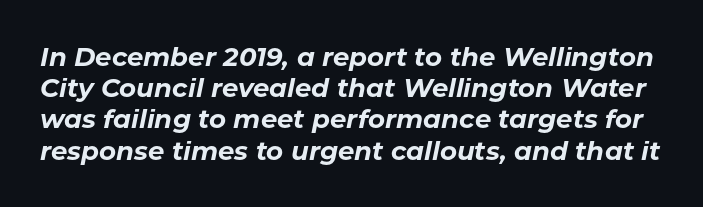
The image shows 26 px bold type, italic (leaning right); set line spacing 1.2x, normal letter spacing, not underlined.
